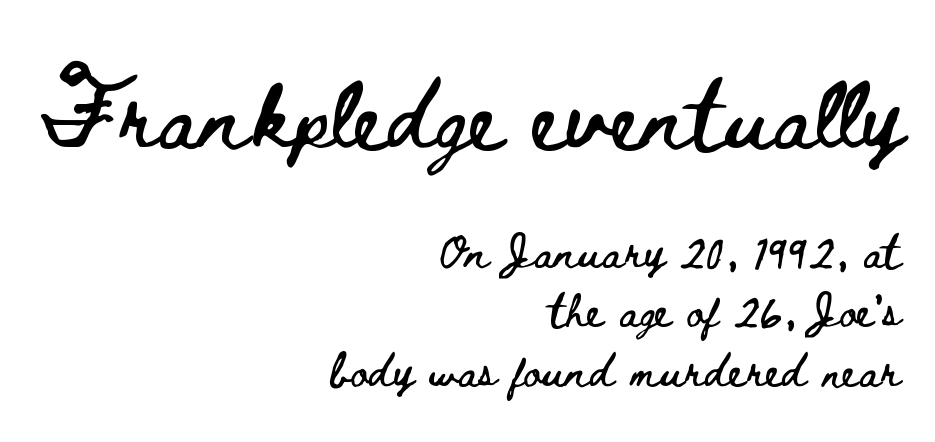
The words here are not underlined. Words appear dense and cohesive because spacing is normal. Each letter keeps its own natural width here, so spacing adapts to shape. Does the bottom block carry the larger type? No, the top block does.
